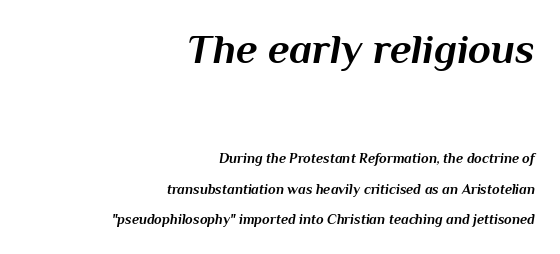
The image shows 42 px bold type, italic (leaning right); set right-aligned, loose line spacing (2.18x), normal letter spacing, not underlined; the first (top) block is 3.0x larger; medium stroke contrast and a medium x-height.
